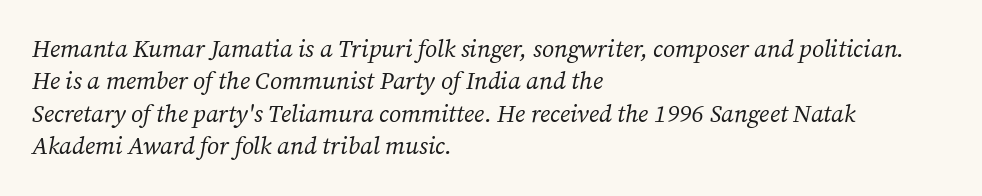
The image shows 24 px text type, italic (leaning right); set left-aligned, normal line spacing (1.35x), normal letter spacing, not underlined.
